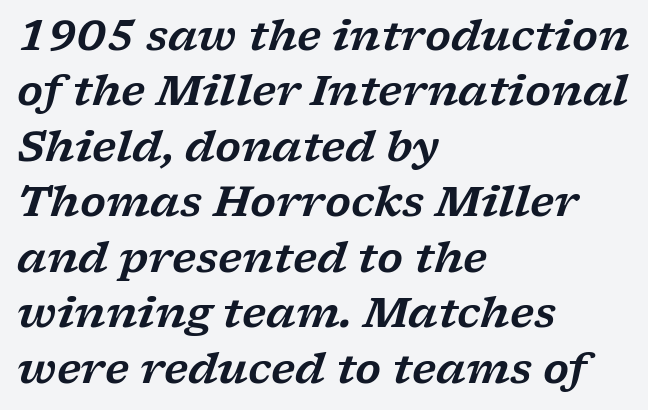
The gap between lines stays unmarked. Characters follow at the spacing the type designer built in. This block has exactly the height ordinary leading produces. The lines in this sample share a left origin and differ only in where they stop.
